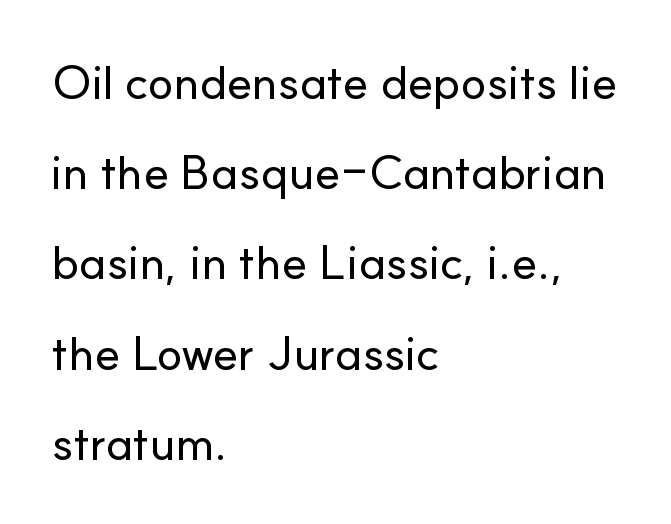
Is the block centered? No — it sits flush against the left margin. Caption: standard tracking, unaltered. The string is rendered with underlining switched off. This sample has the flowing, uneven cadence of proportional lettering. Serifs: no, the terminals of the letterforms are clean. Posture: vertical.
